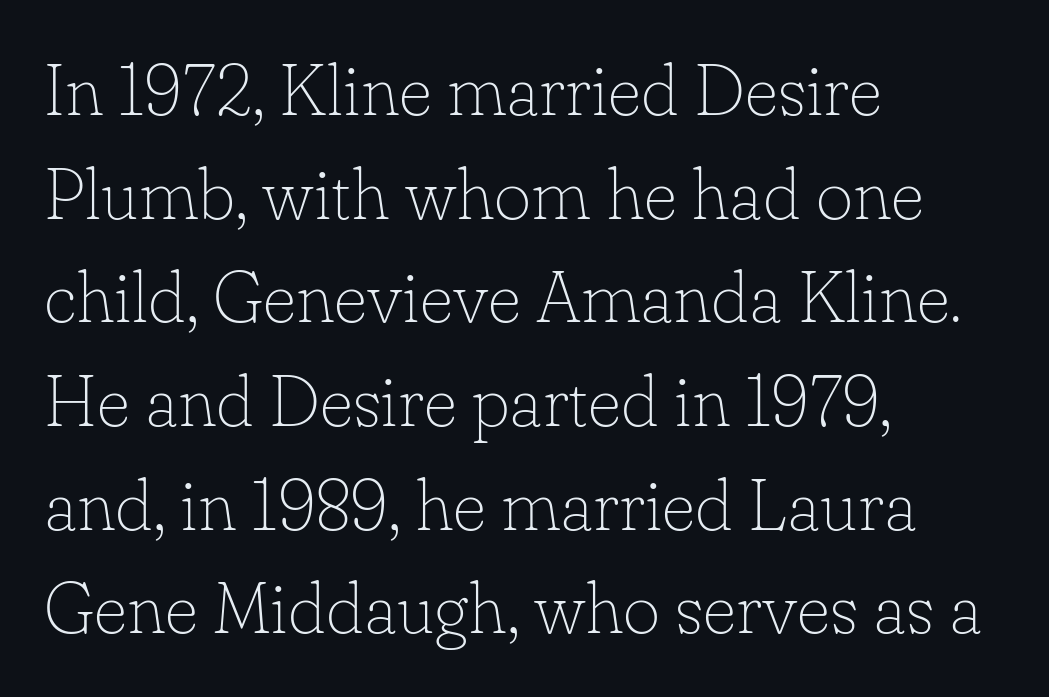
{"serif": "yes", "italic": "no", "bold": "no", "weight": "thin", "width": "normal", "stroke_contrast": "low", "x_height": "small", "monospaced": "no", "underline": "no", "align": "left", "line_spacing": "normal", "line_spacing_ratio": 1.44, "letter_spacing": "normal", "letter_spacing_em": 0.0, "glyph_px": 72}
